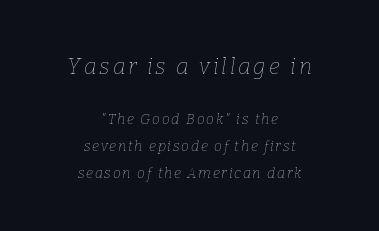
{"italic": "yes", "lean": "right", "slant_degrees": 9, "bold": "no", "underline": "no", "align": "center", "line_spacing": "loose", "line_spacing_ratio": 1.93, "larger_block": "first", "size_ratio": 1.57, "glyph_px": 22}
